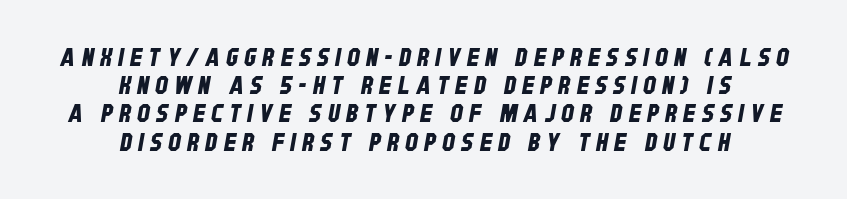
Q: Is the text underlined? A: No.
Q: How is the paragraph aligned? A: Centered.
Q: Is the spacing between letters normal or unusually wide? A: Unusually wide.
Q: Is the spacing between lines tight, normal or loose? A: Tight.
